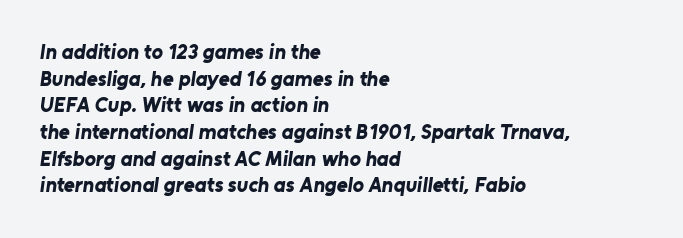
Unmarked baselines from the first word to the last. The setting favours the left margin, as ordinary paragraphs usually do. Regarding leading, the lines here are spaced in the standard way. Observe the ordinary spacing: letters are neighbours, not strangers. Heft: maximum for text — a bold.
